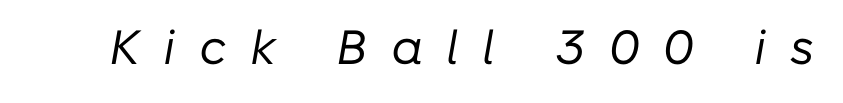
The foot of each line stays bare and open. The rendering uses natural spacing where letterforms have individual widths. The rendering applies a slant to the glyphs. On a weight scale, this lands at 450 or below. The gaps between neighbouring characters are conspicuously large.
